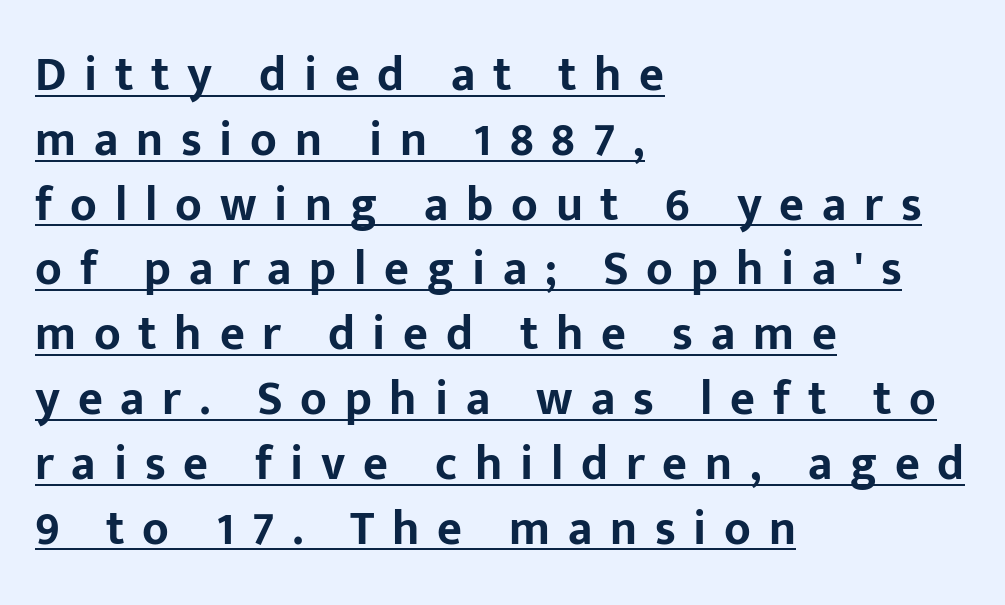
Q: Is the text bold? A: Yes.
Q: Is the text italic (slanted)? A: No, it is upright.
Q: Is the typeface a serif or a sans-serif typeface? A: Sans-serif.
Q: Is the text underlined? A: Yes.
Q: How is the paragraph aligned? A: Left-aligned.
Q: Is the spacing between letters normal or unusually wide? A: Unusually wide.
Q: Is the spacing between lines tight, normal or loose? A: Normal.
Q: Width (condensed, normal, or wide)? A: Normal.
Q: Stroke contrast? A: Low.
Q: x-height? A: Medium.
Q: Monospaced? A: No.
